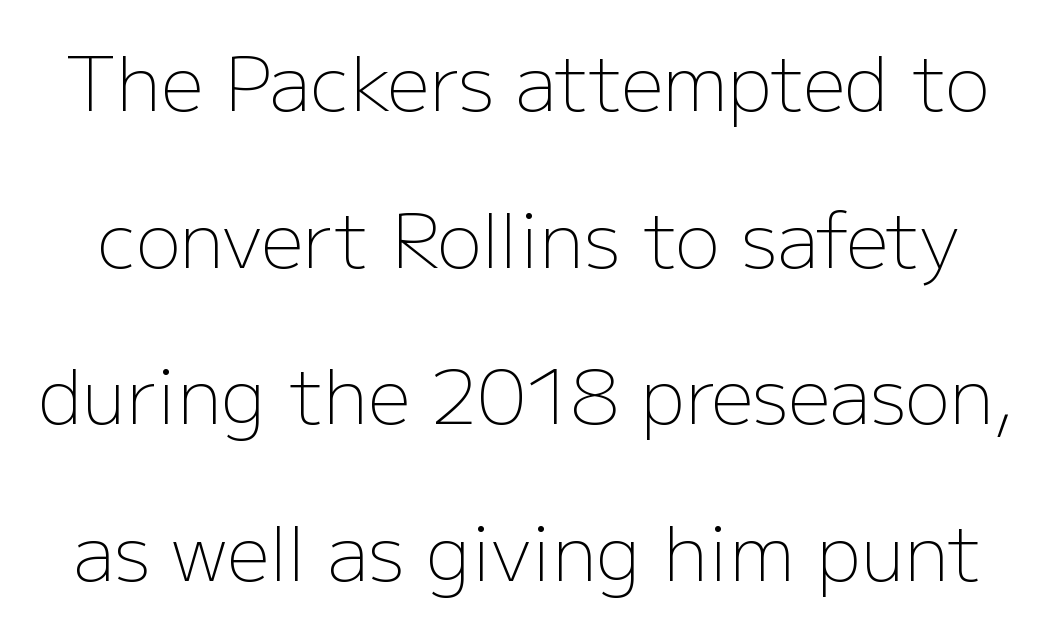
The specimen omits any rule beneath the text block's lines. Nobody touched the tracking dial on this one. A light-to-regular cut is what we see here. A typesetter would call this proportional, since set widths differ per character. A roman cut, with each character standing at attention.
